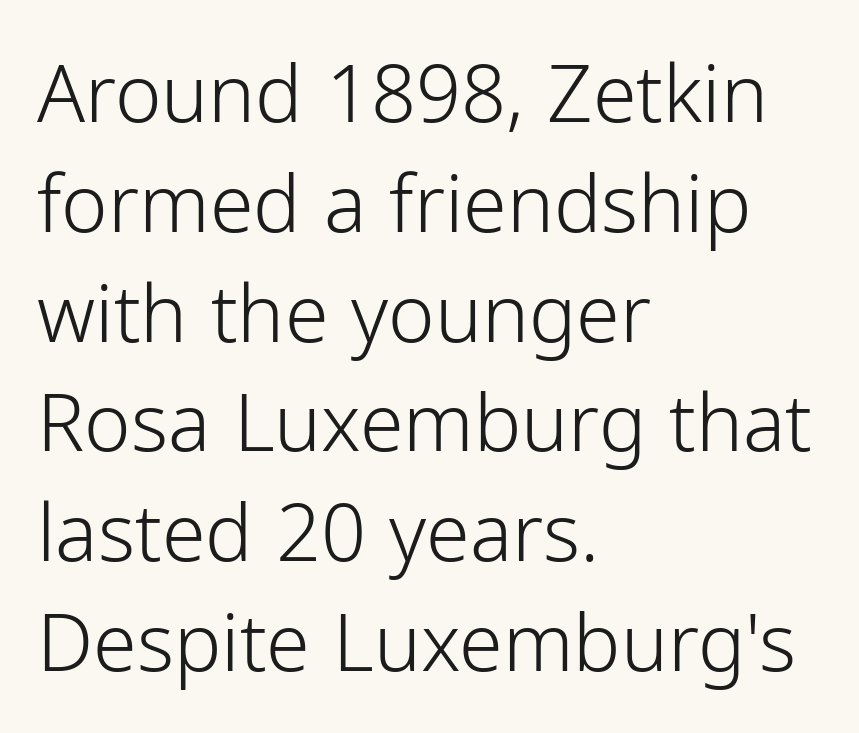
The image shows 79 px light sans-serif type, upright; set left-aligned, normal line spacing (1.39x), normal letter spacing, not underlined; low stroke contrast and a medium x-height.
